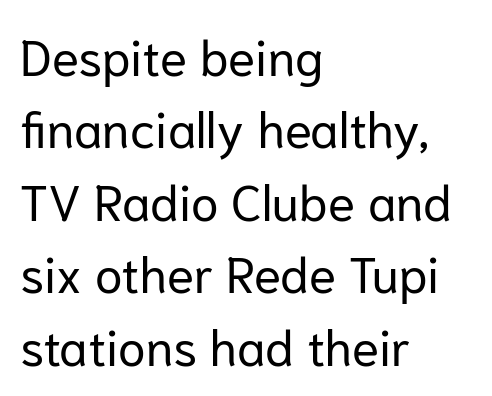
{"serif": "no", "italic": "no", "bold": "no", "weight": "regular", "width": "normal", "stroke_contrast": "low", "x_height": "medium", "monospaced": "no", "underline": "no", "align": "left", "line_spacing": "normal", "line_spacing_ratio": 1.45, "letter_spacing": "normal", "letter_spacing_em": 0.0, "glyph_px": 50}
